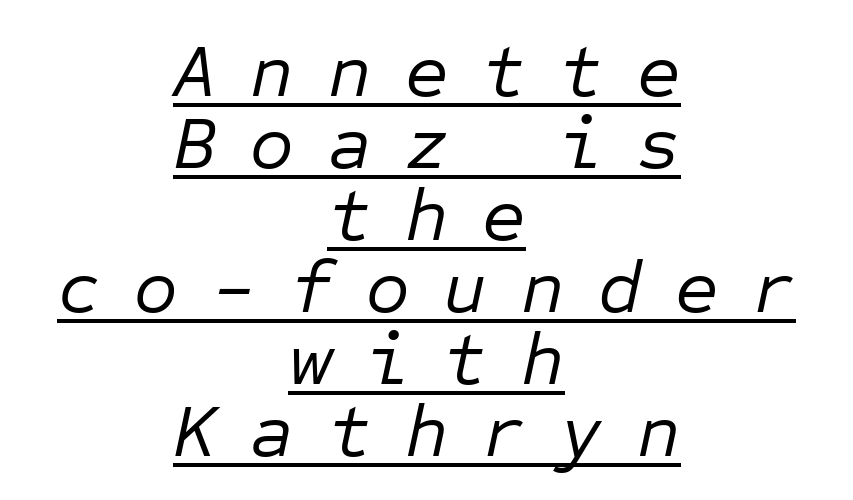
Q: Is the text bold? A: No.
Q: Is the text italic (slanted)? A: Yes, it leans right by about 12 degrees.
Q: Is the text underlined? A: Yes.
Q: How is the paragraph aligned? A: Centered.
Q: Is the spacing between letters normal or unusually wide? A: Unusually wide.
Q: Is the spacing between lines tight, normal or loose? A: Tight.
Q: Width (condensed, normal, or wide)? A: Normal.
Q: Stroke contrast? A: Low.
Q: x-height? A: Medium.
Q: Monospaced? A: Yes.
